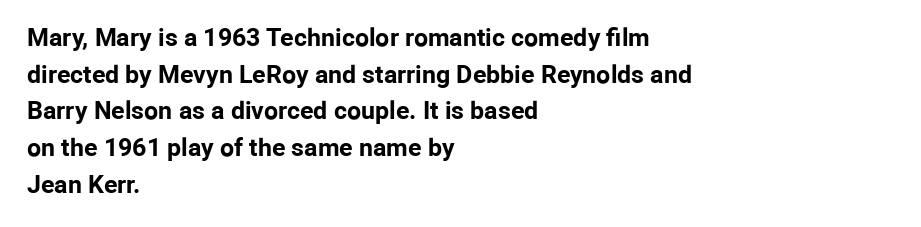
Compared with an ordinary text face, these strokes are far heavier — a full bold. Tall strokes in this sample are plumb rather than angled. Reading down the block, your eye returns to a fixed left position each line. The space directly below the letters is spotless. Leading matches the norm, producing a regular column. The type is set solid horizontally, with unmodified tracking.
